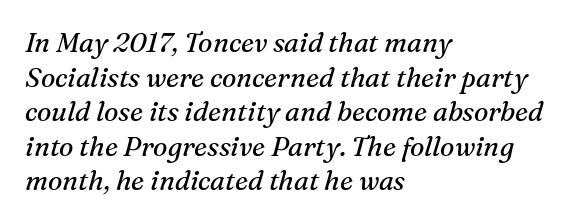
Summary of weight: not heavy and not bold. The strip under each line holds only bare page. In terms of leading, this rendering sits right in the middle. The tracking reads as untouched default to a designer's eye.
